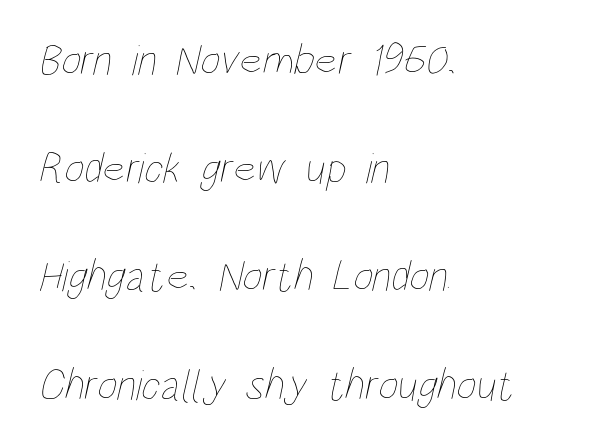
The image shows 44 px thin, condensed type; set left-aligned, loose line spacing (2.46x), normal letter spacing, not underlined; low stroke contrast and a large x-height.
